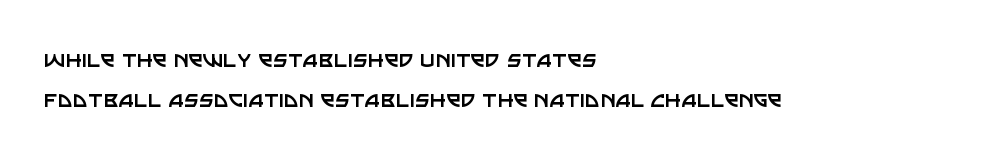
{"italic": "no", "bold": "no", "underline": "no", "align": "left", "line_spacing": "normal", "line_spacing_ratio": 1.54, "letter_spacing": "normal", "letter_spacing_em": 0.0, "glyph_px": 26}
